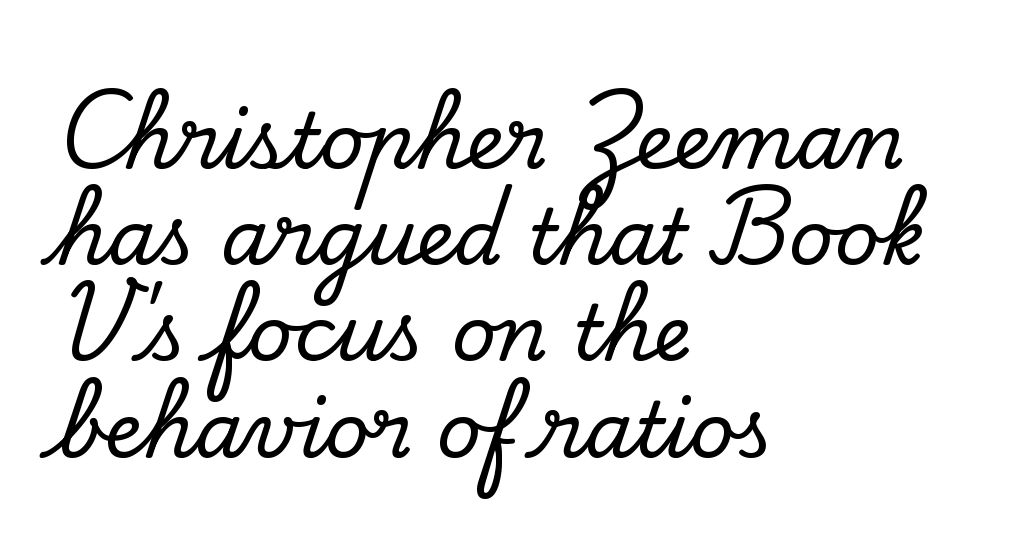
Q: Is the text italic (slanted)? A: Yes.
Q: Is the typeface a serif or a sans-serif typeface? A: Serif.
Q: Is the text underlined? A: No.
Q: How is the paragraph aligned? A: Left-aligned.
Q: Is the spacing between letters normal or unusually wide? A: Normal.
Q: Is the spacing between lines tight, normal or loose? A: Normal.
Q: Width (condensed, normal, or wide)? A: Normal.
Q: Stroke contrast? A: Low.
Q: x-height? A: Small.
Q: Monospaced? A: No.
